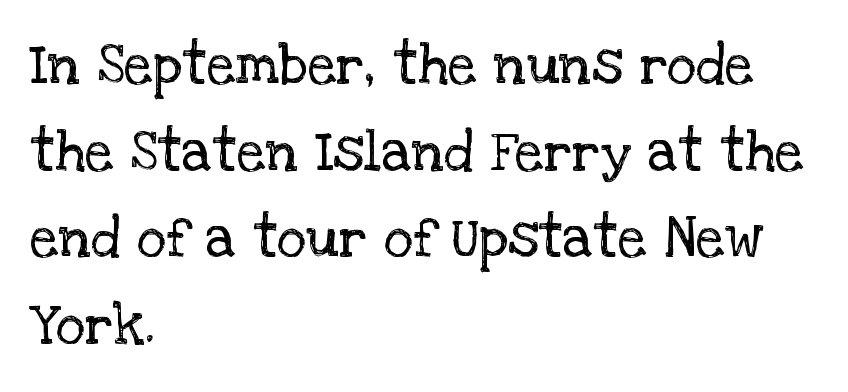
{"serif": "yes", "italic": "no", "bold": "no", "weight": "regular", "width": "normal", "stroke_contrast": "low", "x_height": "large", "monospaced": "no", "underline": "no", "align": "left", "line_spacing": "normal", "line_spacing_ratio": 1.52, "letter_spacing": "normal", "letter_spacing_em": 0.0, "glyph_px": 57}
